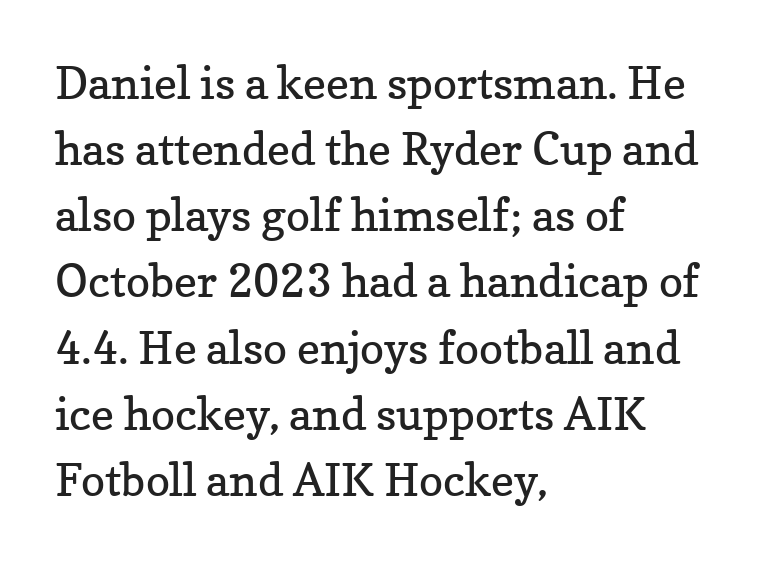
The image shows 45 px regular-weight serif type, upright; set left-aligned, normal line spacing (1.47x), normal letter spacing, not underlined; low stroke contrast and a medium x-height.
